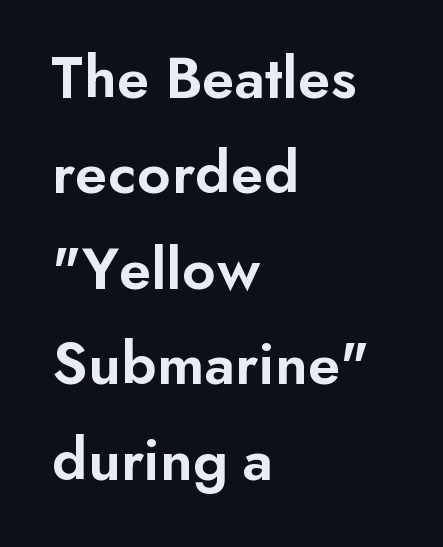
{"serif": "no", "italic": "no", "bold": "semi", "weight": "semibold", "width": "normal", "stroke_contrast": "low", "x_height": "small", "monospaced": "no", "underline": "no", "align": "left", "line_spacing": "normal", "line_spacing_ratio": 1.54, "letter_spacing": "normal", "letter_spacing_em": 0.0, "glyph_px": 62}
